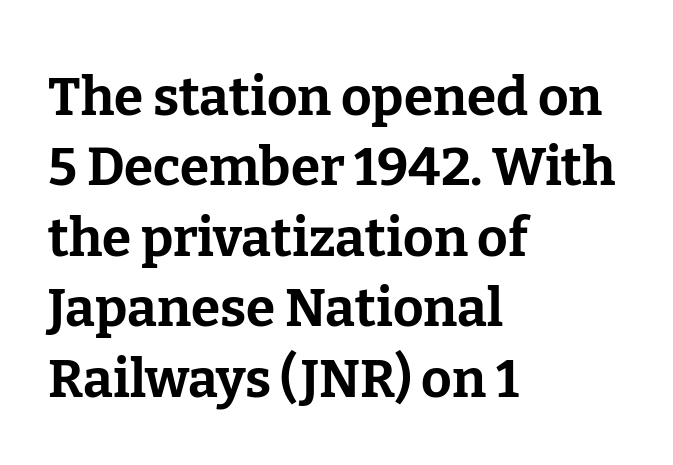
Quick note: underline off. Unlike a clean sans, this face finishes its strokes with serifs. You can tell it's not italic because the verticals are truly vertical. Tracking value appears to be zero — textbook default spacing.
